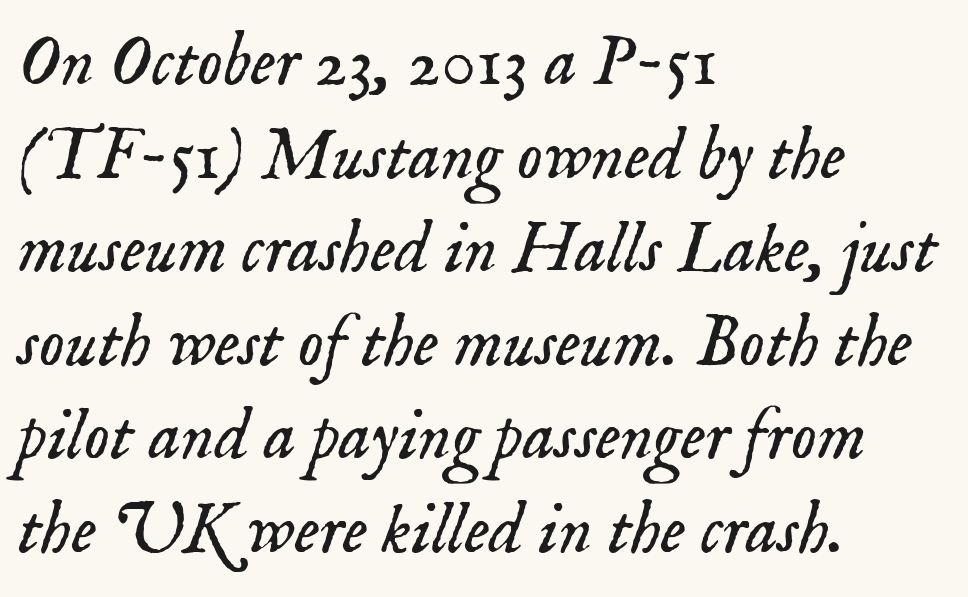
{"serif": "yes", "italic": "yes", "lean": "right", "slant_degrees": 18, "bold": "no", "weight": "light", "width": "normal", "stroke_contrast": "low", "x_height": "small", "monospaced": "no", "underline": "no", "align": "left", "line_spacing": "normal", "line_spacing_ratio": 1.3, "letter_spacing": "normal", "letter_spacing_em": 0.0, "glyph_px": 72}
